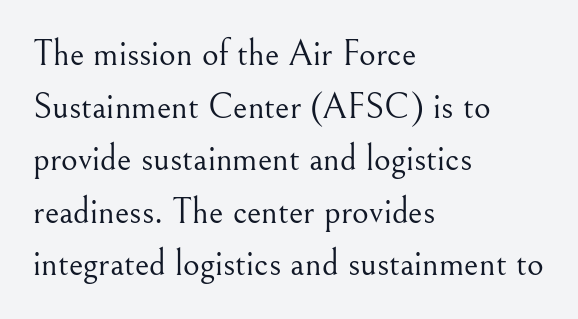
The image shows 36 px light serif type, upright; set left-aligned, normal line spacing (1.46x), normal letter spacing, not underlined; medium stroke contrast and a small x-height.
